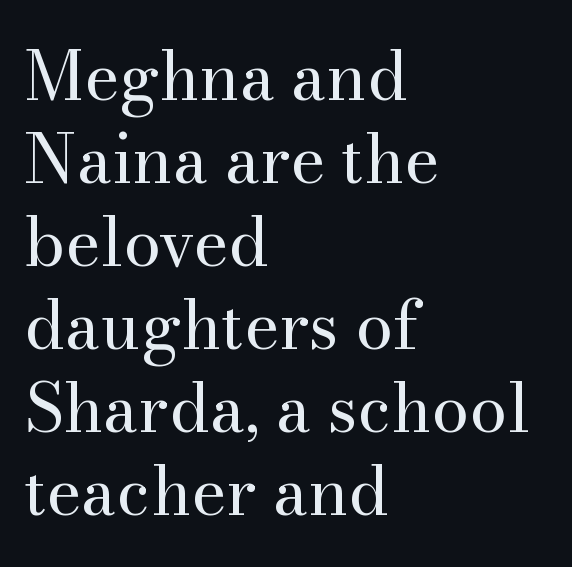
Q: Is the text bold? A: No.
Q: Is the text italic (slanted)? A: No, it is upright.
Q: Is the typeface a serif or a sans-serif typeface? A: Serif.
Q: Is the text underlined? A: No.
Q: How is the paragraph aligned? A: Left-aligned.
Q: Is the spacing between letters normal or unusually wide? A: Normal.
Q: Width (condensed, normal, or wide)? A: Normal.
Q: Stroke contrast? A: Medium.
Q: x-height? A: Small.
Q: Monospaced? A: No.
